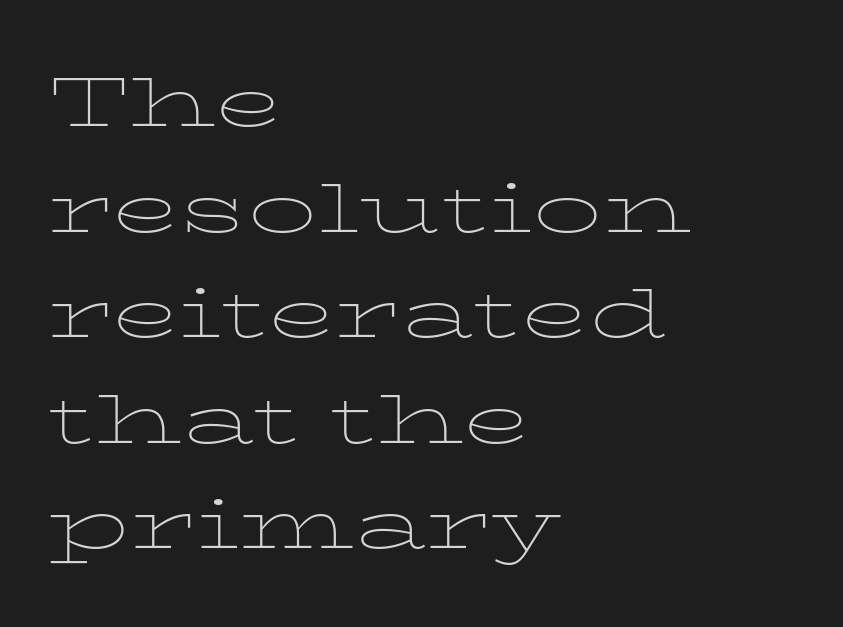
The image shows 69 px thin, wide serif type, upright; set left-aligned, normal line spacing (1.53x), normal letter spacing, not underlined; low stroke contrast and a medium x-height.
